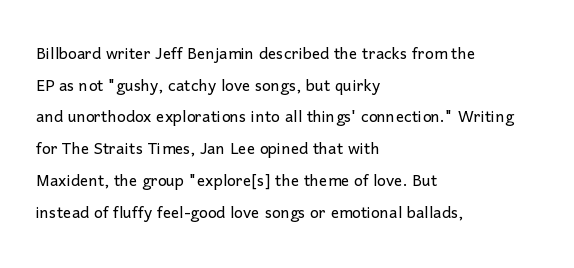
Style check: upright. Leftover space on each line is placed entirely after the last word. The rows are spaced the way most documents space them. The font is comparable to plain body text, perhaps lighter. Honestly, there is no underline to notice here at all. Nobody touched the tracking dial on this one.
